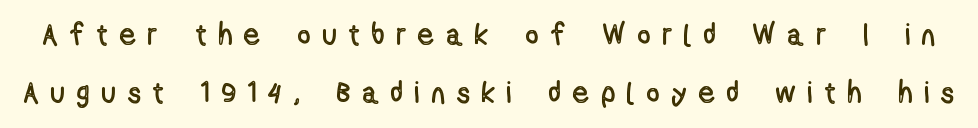
The image shows 30 px condensed type, upright; set loose line spacing (1.92x), unusually wide letter spacing (+0.43 em), not underlined; a medium x-height.
